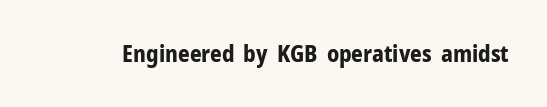
{"italic": "no", "bold": "yes", "underline": "no", "letter_spacing": "normal", "letter_spacing_em": 0.0, "glyph_px": 23}
